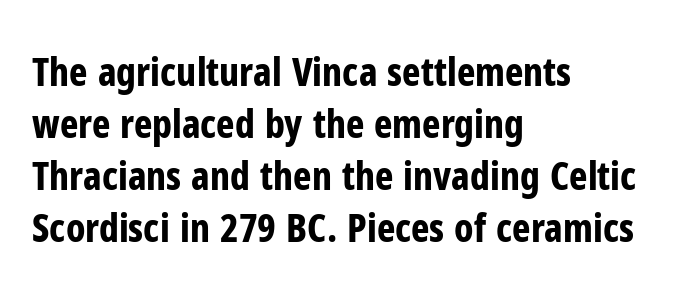
How are the letters spaced? Ordinarily, with no added tracking. I'd call this a sans setting — the letters go barefoot. Every row of glyphs begins at an identical x-position on the left. The sample has been set heavy, in full bold. A typesetter would mark this as roman, not italic.
